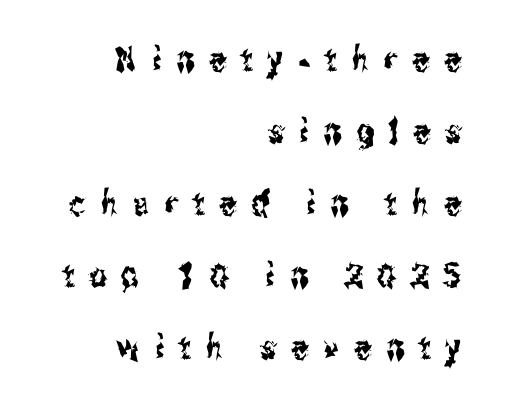
The image shows 34 px condensed sans-serif type, upright; set right-aligned, loose line spacing (2.12x), unusually wide letter spacing (+0.44 em), not underlined; medium stroke contrast and a medium x-height.
